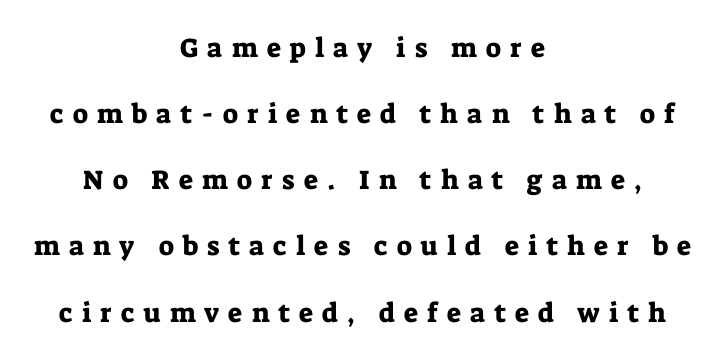
The image shows 27 px text type, upright; set centered, loose line spacing (2.45x), unusually wide letter spacing (+0.34 em), not underlined.
